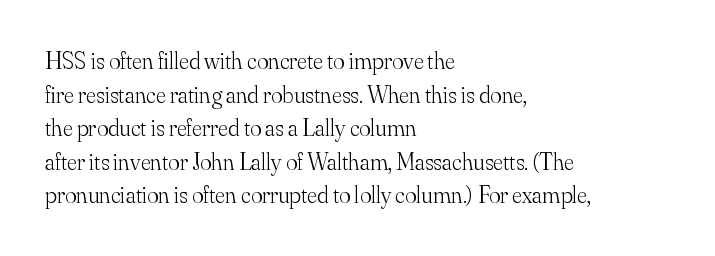
{"italic": "no", "bold": "no", "underline": "no", "align": "left", "line_spacing": "normal", "line_spacing_ratio": 1.4, "letter_spacing": "normal", "letter_spacing_em": 0.0, "glyph_px": 24}
